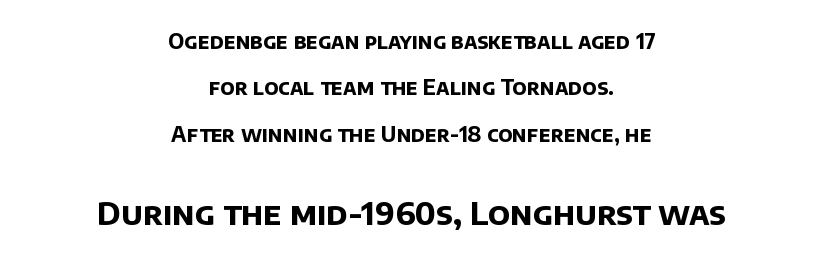
{"serif": "no", "bold": "yes", "weight": "bold", "width": "normal", "stroke_contrast": "low", "x_height": "large", "monospaced": "no", "underline": "no", "align": "center", "line_spacing": "loose", "line_spacing_ratio": 2.21, "letter_spacing": "normal", "letter_spacing_em": 0.0, "larger_block": "second", "size_ratio": 1.52, "glyph_px": 32}
